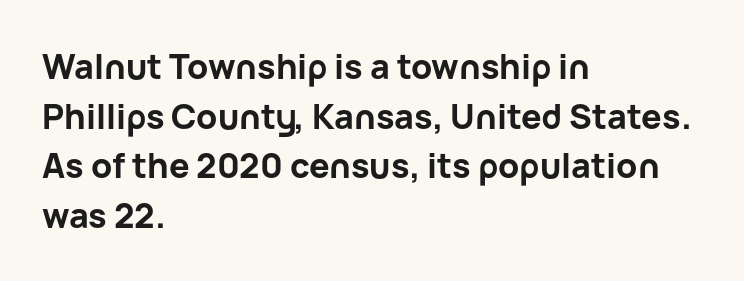
{"serif": "no", "italic": "no", "bold": "yes", "weight": "bold", "width": "normal", "stroke_contrast": "low", "x_height": "medium", "monospaced": "no", "underline": "no", "align": "left", "line_spacing": "normal", "line_spacing_ratio": 1.46, "letter_spacing": "normal", "letter_spacing_em": 0.0, "glyph_px": 34}
